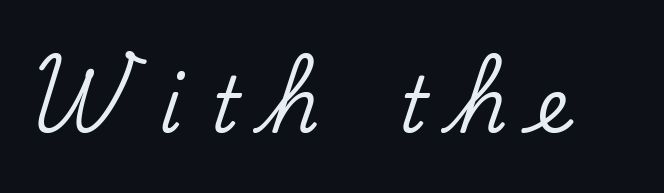
Look at the tracking — it's clearly loosened, letters drifting apart. Old-style or modern, the face here clearly has serifs. Anything drawn beneath the words? Only blank space.
